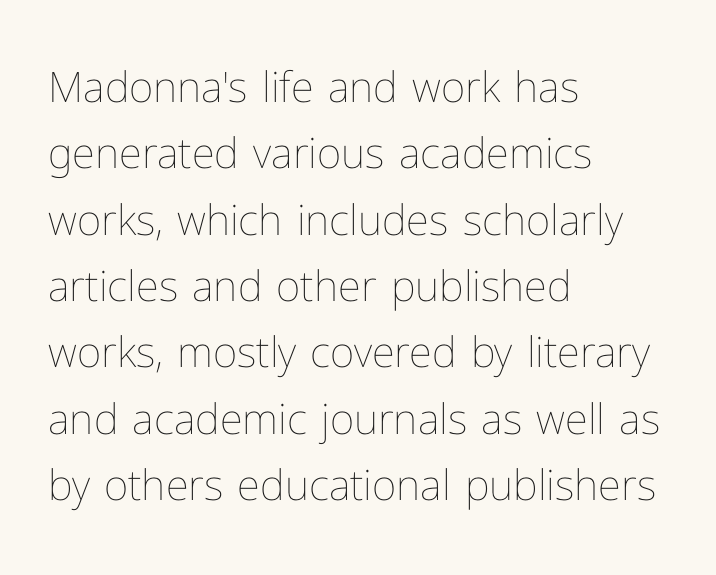
The image shows 42 px thin type, upright; set left-aligned, normal line spacing (1.58x), normal letter spacing, not underlined; low stroke contrast and a medium x-height.
